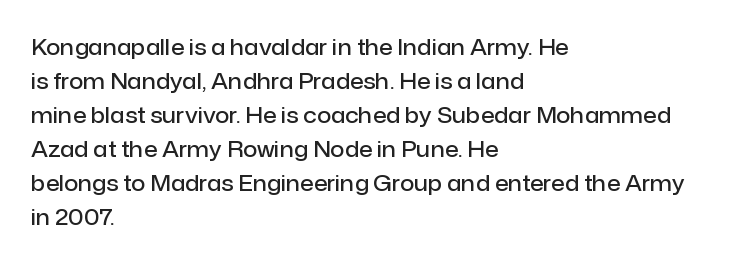
The image shows 22 px text type, upright; set left-aligned, normal line spacing (1.55x), normal letter spacing, not underlined.
